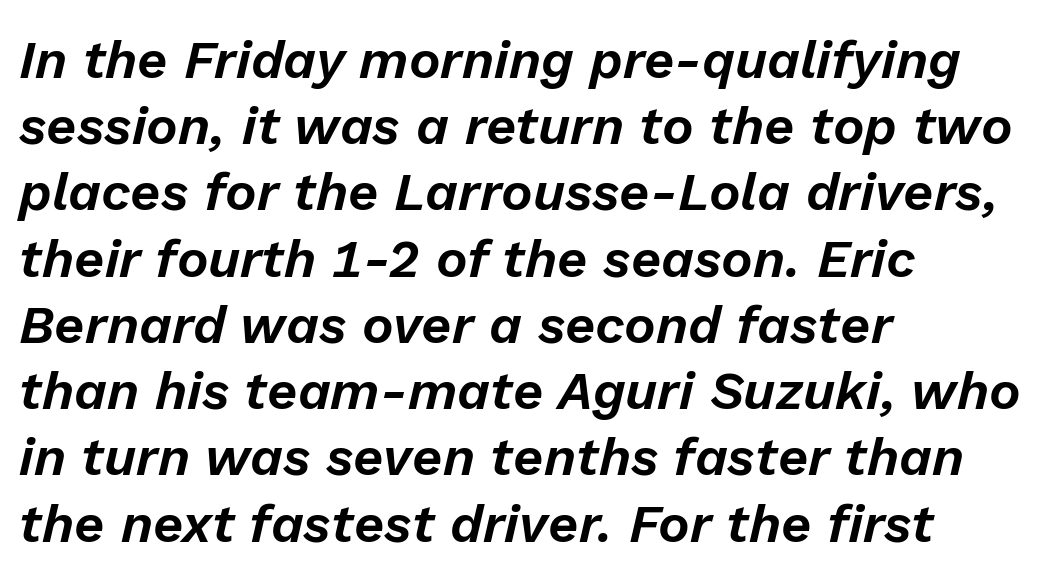
Is the type slanted? Yes — the strokes lean at a clear angle. Students, note that the glyphs here touch the page at normal intervals. The paragraph shown leans on its left margin. Spacing verdict: proportional, widths tailored to each character. The passage shown is not underscored anywhere.
